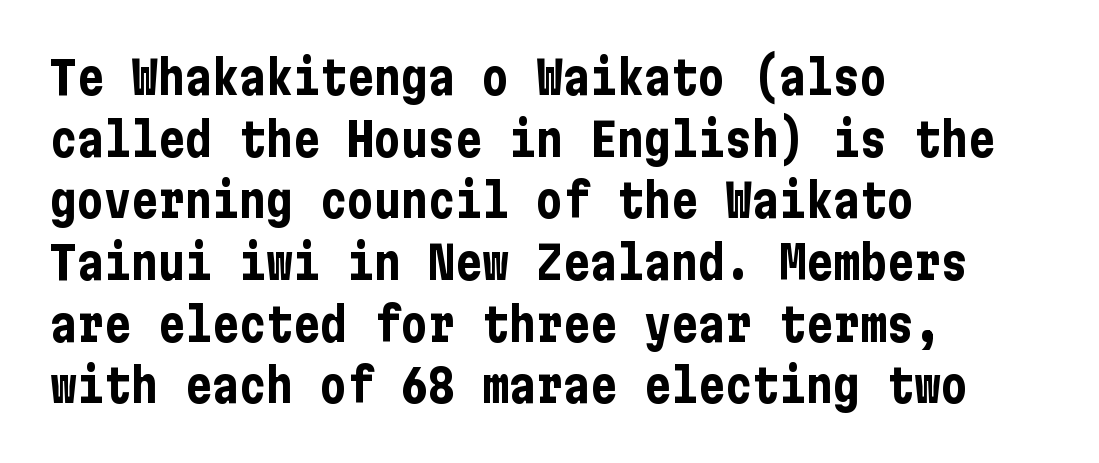
The image shows 45 px bold, condensed sans-serif type, upright; set left-aligned, normal line spacing (1.37x), normal letter spacing, not underlined; low stroke contrast and a medium x-height.
